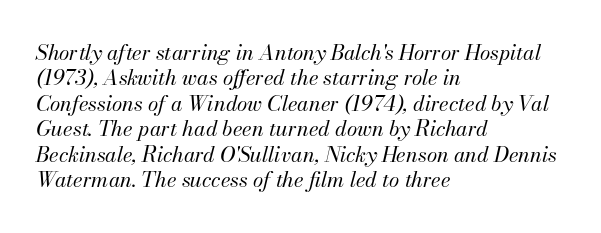
In terms of letterspacing, this is plain default setting. Emphasis-style slanted type is in use. If you drew a ruler down the left edge, every line would touch it. Stroke thickness stays within the range of a standard reading face or lighter. The string is rendered with underlining switched off.
